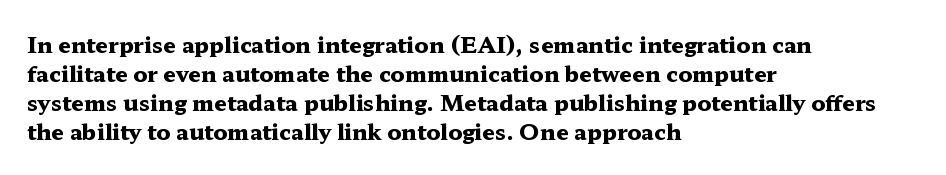
{"italic": "no", "bold": "yes", "underline": "no", "align": "left", "line_spacing": "normal", "line_spacing_ratio": 1.32, "letter_spacing": "normal", "letter_spacing_em": 0.0, "glyph_px": 22}
